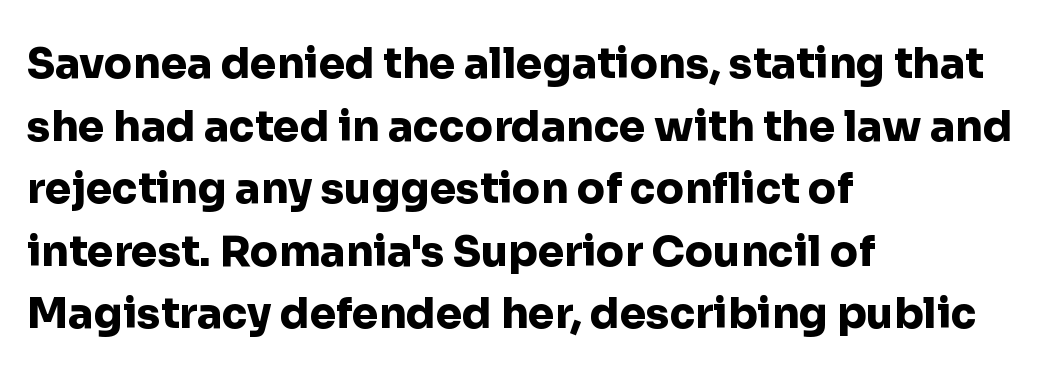
Is this a fixed-width face? No — the glyphs have proportional, varying widths. The leading is moderate, giving the passage an even texture. The designer went with a sans here, leaving each stem footless. Style check: upright. The line texture is even and compact thanks to regular tracking. Anything drawn beneath the words? Only blank space.
